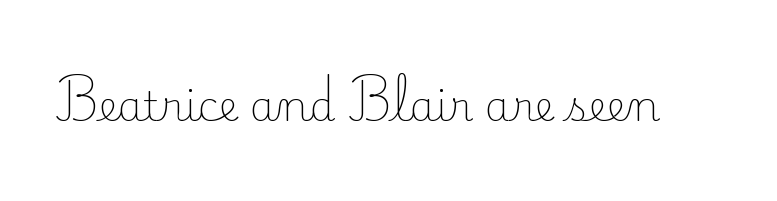
{"serif": "yes", "italic": "no", "bold": "no", "weight": "light", "width": "normal", "stroke_contrast": "low", "x_height": "small", "monospaced": "no", "underline": "no", "letter_spacing": "normal", "letter_spacing_em": 0.0, "glyph_px": 41}
